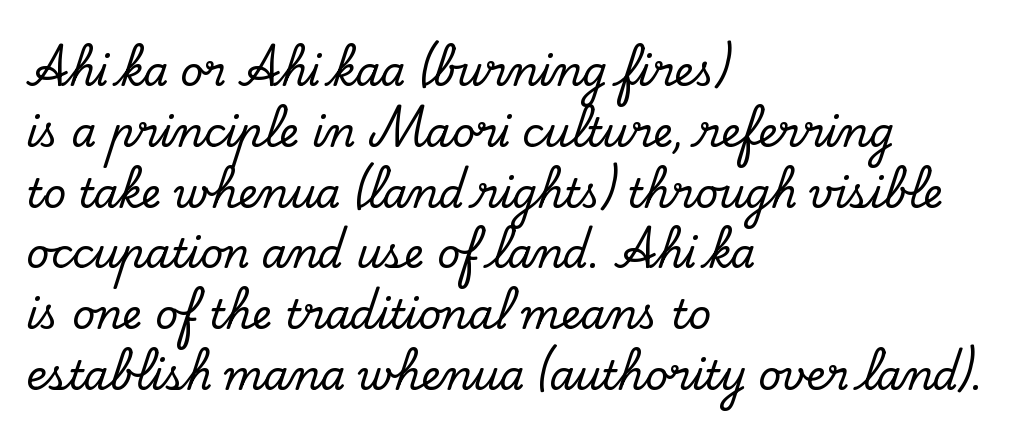
The image shows 40 px serif type; set left-aligned, normal line spacing (1.52x), normal letter spacing, not underlined; low stroke contrast and a small x-height.
